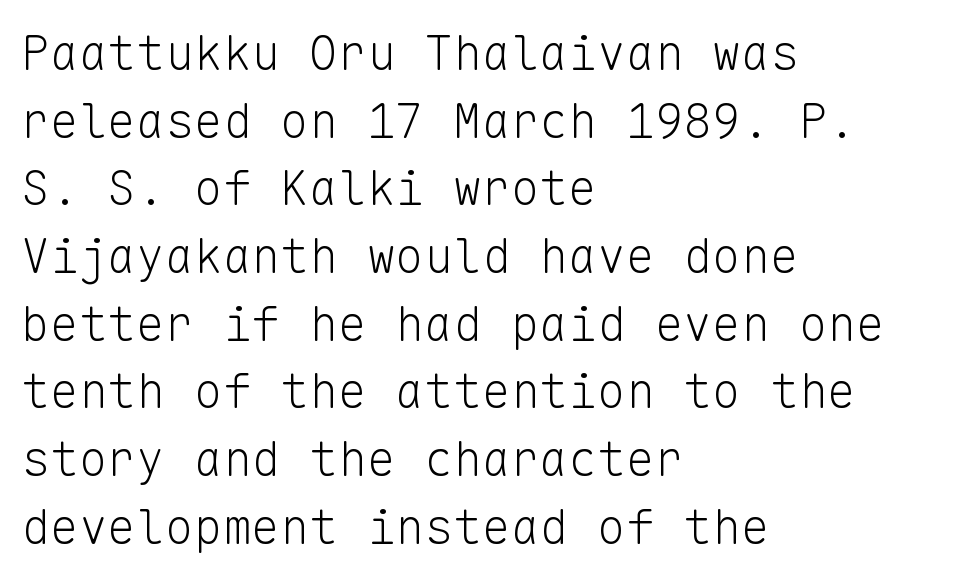
The image shows 48 px light sans-serif type, upright, monospaced; set left-aligned, normal line spacing (1.41x), normal letter spacing, not underlined; low stroke contrast and a medium x-height.
